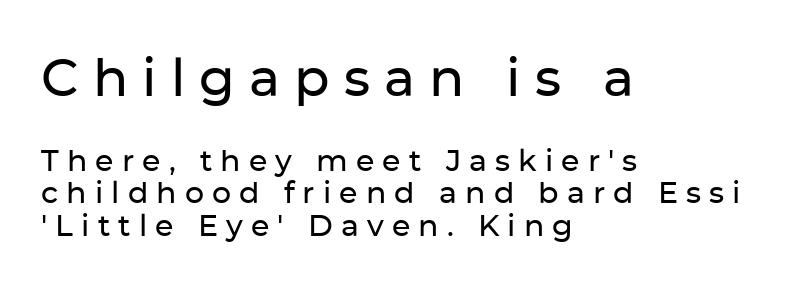
{"serif": "no", "italic": "no", "width": "normal", "stroke_contrast": "low", "x_height": "medium", "monospaced": "no", "underline": "no", "align": "left", "line_spacing": "tight", "line_spacing_ratio": 1.08, "letter_spacing": "wide", "letter_spacing_em": 0.27, "larger_block": "first", "size_ratio": 1.73, "glyph_px": 52}
